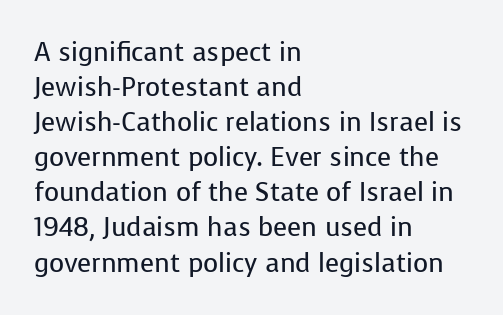
How are the letters spaced? Ordinarily, with no added tracking. Has an underline been added? It has not. Honestly, the row spacing looks completely unremarkable. The font is comparable to plain body text, perhaps lighter. Visually the block forms a straight wall on the left and a jagged coastline on the right.
